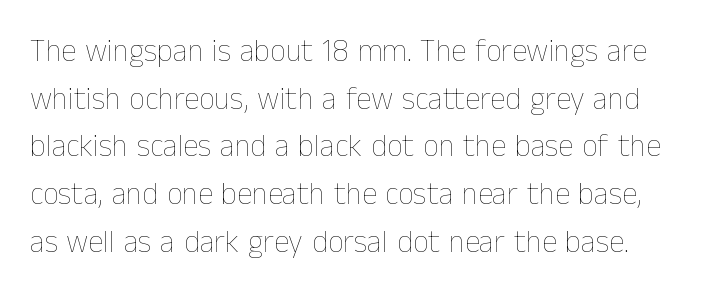
The image shows 31 px thin type, upright; set normal line spacing (1.54x), normal letter spacing, not underlined; low stroke contrast and a medium x-height.
